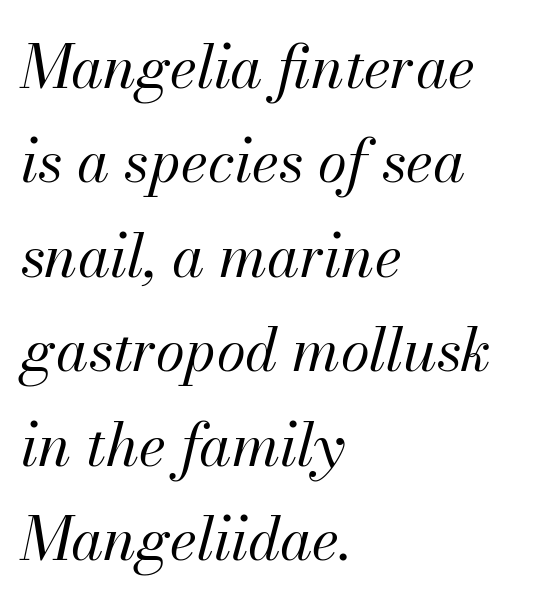
Weight: in the light-to-regular range. Is the type slanted? Yes — the strokes lean at a clear angle. Quick note: interline space is typical. The face used here is proportionally spaced, like ordinary book or web type.
